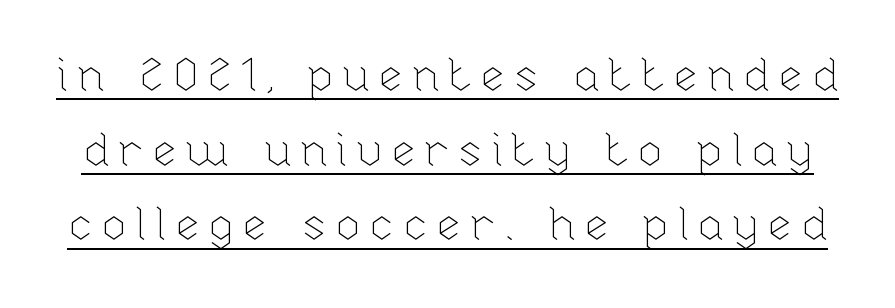
The image shows 47 px thin type, upright; set normal line spacing (1.59x), underlined; low stroke contrast and a medium x-height.
